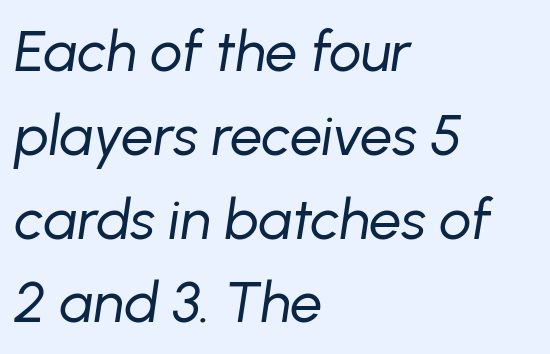
The image shows 57 px regular-weight type, italic (leaning right); set left-aligned, normal line spacing (1.47x), normal letter spacing, not underlined; low stroke contrast and a medium x-height.
